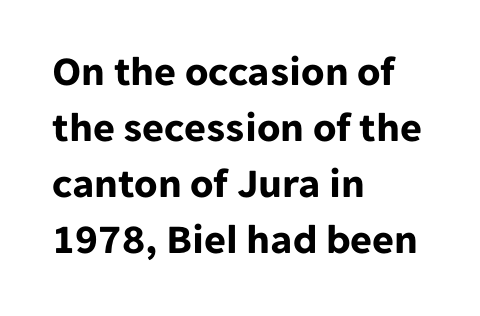
The image shows 42 px bold sans-serif type, upright; set left-aligned, normal line spacing (1.33x), normal letter spacing, not underlined; low stroke contrast and a medium x-height.
